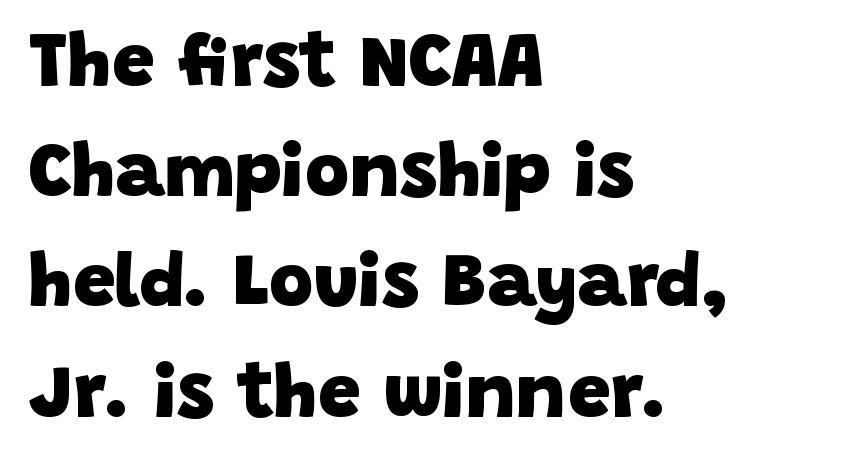
In terms of letterspacing, this is plain default setting. This sample uses a sans-serif face. The area under the type is left untouched. Leftover space on each line is placed entirely after the last word. The face used here is proportionally spaced, like ordinary book or web type.
